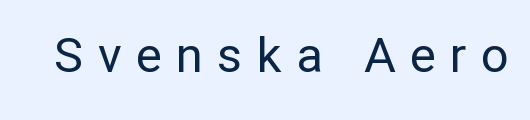
The image shows 49 px regular-weight sans-serif type, upright; set unusually wide letter spacing (+0.29 em), not underlined; low stroke contrast and a medium x-height.
